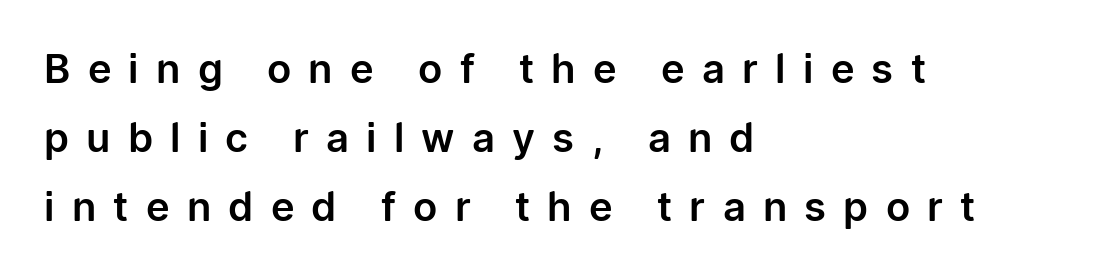
{"serif": "no", "italic": "no", "width": "normal", "stroke_contrast": "low", "x_height": "medium", "monospaced": "no", "underline": "no", "align": "left", "line_spacing_ratio": 1.73, "letter_spacing": "wide", "letter_spacing_em": 0.43, "glyph_px": 40}
